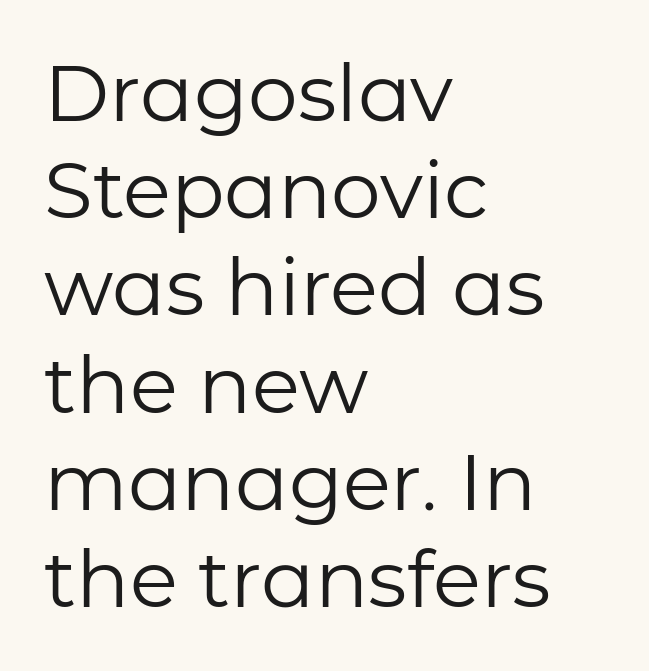
{"serif": "no", "italic": "no", "bold": "no", "weight": "regular", "width": "normal", "stroke_contrast": "low", "x_height": "medium", "monospaced": "no", "underline": "no", "align": "left", "line_spacing_ratio": 1.23, "letter_spacing": "normal", "letter_spacing_em": 0.0, "glyph_px": 79}
